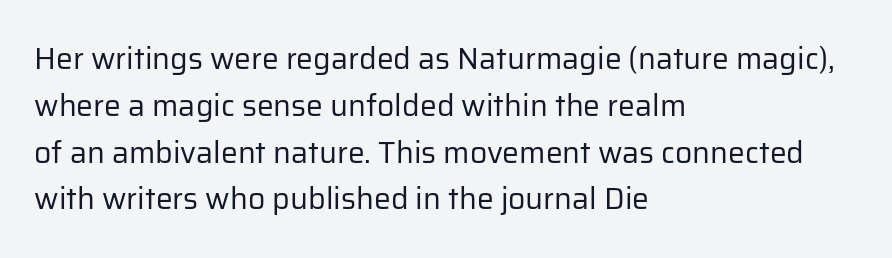
Q: Is the text bold? A: No.
Q: Is the text italic (slanted)? A: No, it is upright.
Q: Is the typeface a serif or a sans-serif typeface? A: Sans-serif.
Q: Is the text underlined? A: No.
Q: How is the paragraph aligned? A: Left-aligned.
Q: Is the spacing between letters normal or unusually wide? A: Normal.
Q: Is the spacing between lines tight, normal or loose? A: Normal.
Q: Width (condensed, normal, or wide)? A: Normal.
Q: Stroke contrast? A: Low.
Q: x-height? A: Medium.
Q: Monospaced? A: No.
